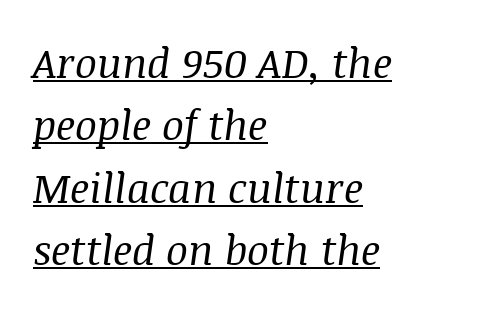
{"serif": "yes", "italic": "yes", "lean": "right", "slant_degrees": 8, "bold": "no", "weight": "regular", "width": "normal", "stroke_contrast": "medium", "x_height": "large", "monospaced": "no", "underline": "yes", "align": "left", "line_spacing": "normal", "line_spacing_ratio": 1.52, "letter_spacing": "normal", "letter_spacing_em": 0.0, "glyph_px": 41}
